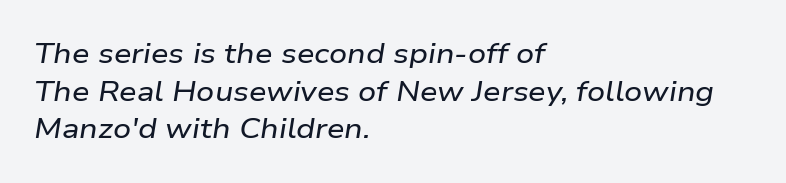
Q: Is the text italic (slanted)? A: Yes, it leans right by about 9 degrees.
Q: Is the text underlined? A: No.
Q: How is the paragraph aligned? A: Left-aligned.
Q: Is the spacing between letters normal or unusually wide? A: Normal.
Q: Is the spacing between lines tight, normal or loose? A: Normal.
Q: Width (condensed, normal, or wide)? A: Wide.
Q: Stroke contrast? A: Low.
Q: x-height? A: Medium.
Q: Monospaced? A: No.
